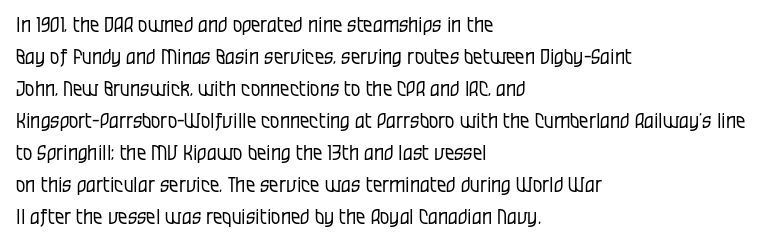
Vertical strokes here are truly vertical. The paragraph has a hard left edge and a soft right edge. The rendering uses a moderate line-height, typical for paragraphs. The cut favours lightness, reaching ordinary text weight at its darkest.
